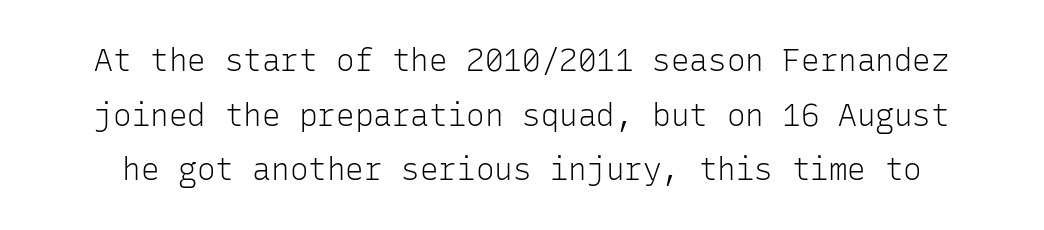
{"serif": "no", "italic": "no", "bold": "no", "weight": "light", "width": "normal", "stroke_contrast": "low", "x_height": "medium", "monospaced": "yes", "underline": "no", "line_spacing_ratio": 1.76, "letter_spacing": "normal", "letter_spacing_em": 0.0, "glyph_px": 31}
